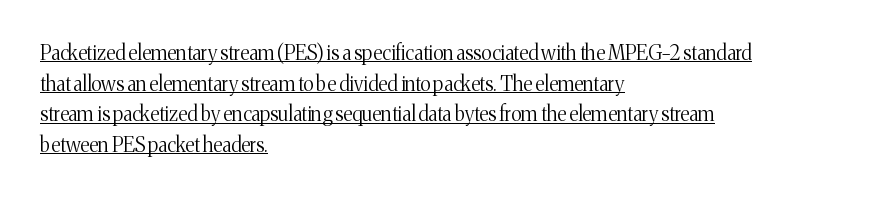
The image shows 20 px text type, upright; set left-aligned, normal line spacing (1.53x), normal letter spacing, underlined.
